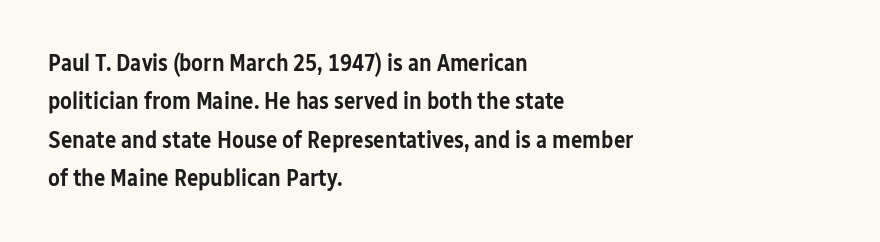
Q: Is the text bold? A: Semi-bold.
Q: Is the text italic (slanted)? A: No, it is upright.
Q: Is the text underlined? A: No.
Q: How is the paragraph aligned? A: Left-aligned.
Q: Is the spacing between letters normal or unusually wide? A: Normal.
Q: Is the spacing between lines tight, normal or loose? A: Normal.
